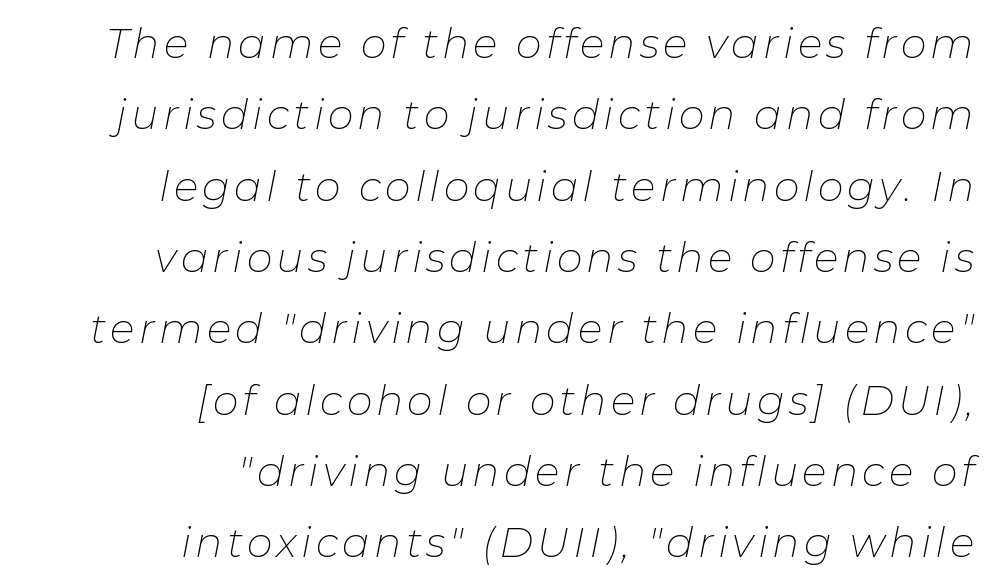
The image shows 41 px thin type, italic (leaning right); set right-aligned, line spacing 1.74x, not underlined; low stroke contrast and a medium x-height.
